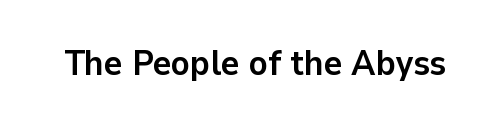
The image shows 35 px semibold sans-serif type, upright; set normal letter spacing, not underlined; low stroke contrast and a medium x-height.
